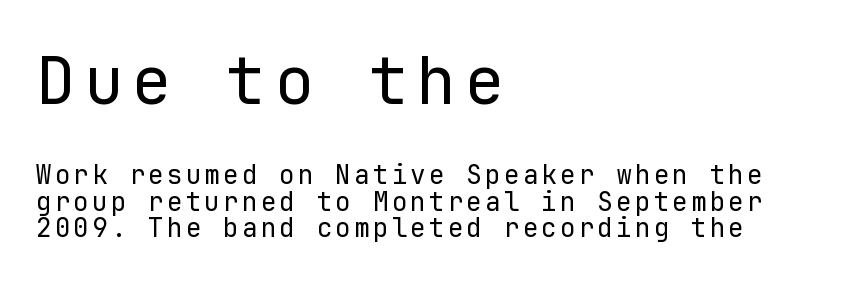
The space between consecutive lines is stingy. Nope, no serifs anywhere on these letters. Notice how the passage keeps a crisp vertical edge on the left only. Posture: upright roman.
